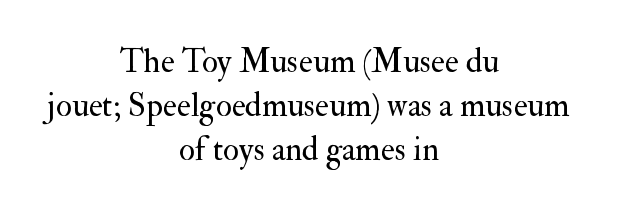
Q: Is the text bold? A: No.
Q: Is the text italic (slanted)? A: No, it is upright.
Q: Is the typeface a serif or a sans-serif typeface? A: Serif.
Q: Is the text underlined? A: No.
Q: How is the paragraph aligned? A: Centered.
Q: Is the spacing between letters normal or unusually wide? A: Normal.
Q: Is the spacing between lines tight, normal or loose? A: Normal.
Q: Width (condensed, normal, or wide)? A: Normal.
Q: Stroke contrast? A: Medium.
Q: x-height? A: Small.
Q: Monospaced? A: No.
